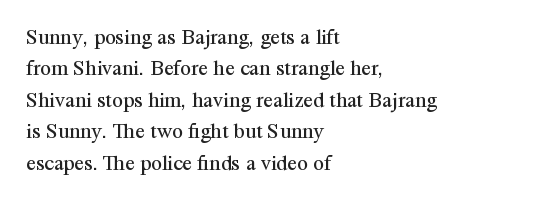
The image shows 22 px text type, upright; set left-aligned, normal line spacing (1.43x), normal letter spacing, not underlined.
